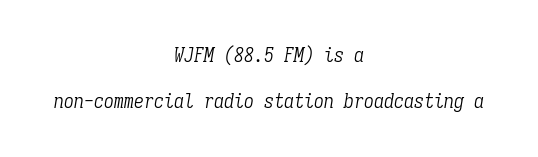
{"italic": "yes", "lean": "right", "slant_degrees": 9, "bold": "no", "underline": "no", "align": "center", "line_spacing": "loose", "line_spacing_ratio": 2.32, "letter_spacing": "normal", "letter_spacing_em": 0.0, "glyph_px": 20}
